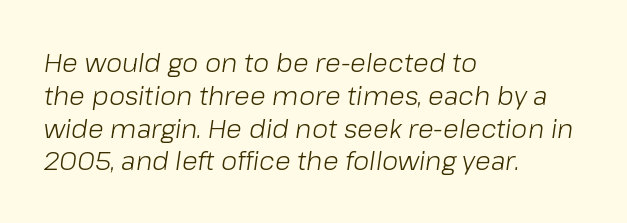
The image shows 26 px text type, italic (leaning right); set left-aligned, normal line spacing (1.26x), normal letter spacing, not underlined.
